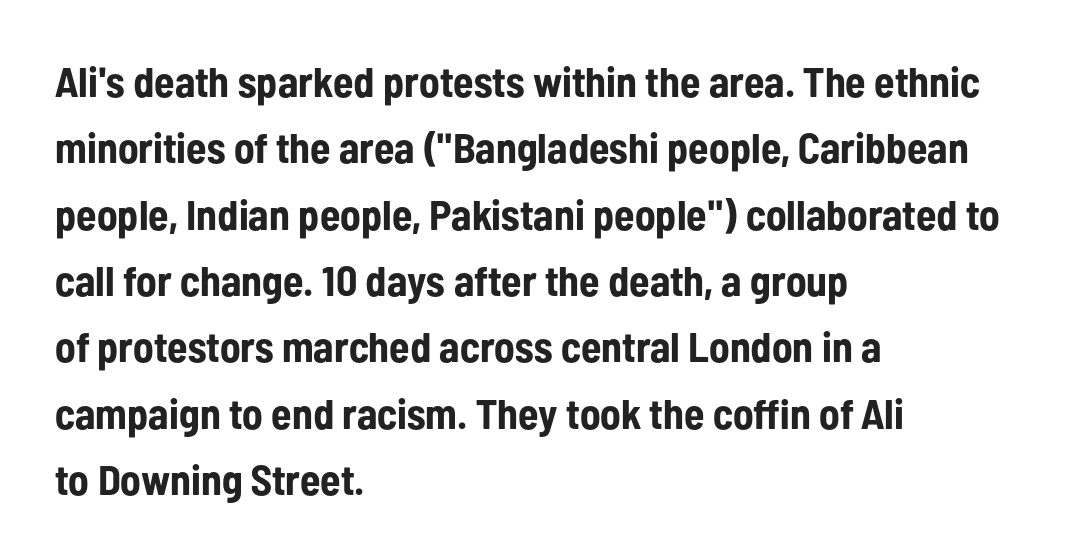
Q: Is the text bold? A: Yes.
Q: Is the text italic (slanted)? A: No, it is upright.
Q: Is the typeface a serif or a sans-serif typeface? A: Sans-serif.
Q: Is the text underlined? A: No.
Q: How is the paragraph aligned? A: Left-aligned.
Q: Is the spacing between letters normal or unusually wide? A: Normal.
Q: Is the spacing between lines tight, normal or loose? A: Normal.
Q: Width (condensed, normal, or wide)? A: Condensed.
Q: Stroke contrast? A: Low.
Q: x-height? A: Medium.
Q: Monospaced? A: No.
